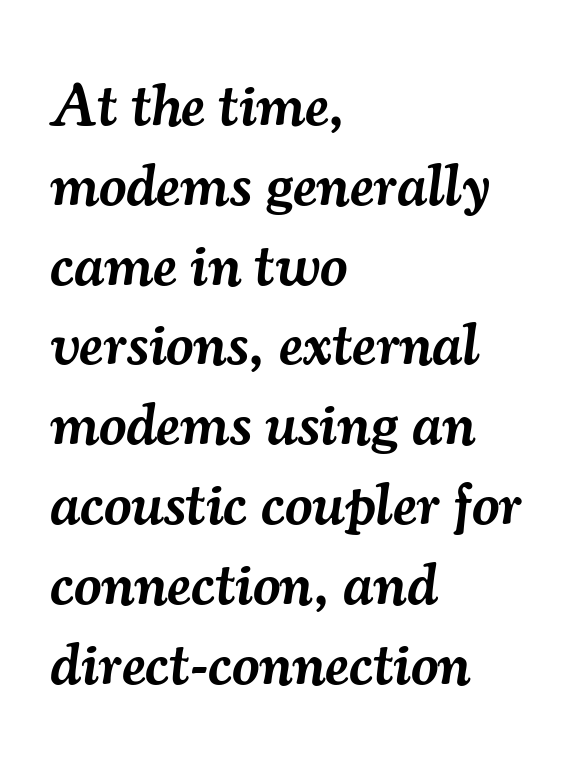
The image shows 60 px semibold serif type, italic (leaning right); set left-aligned, normal line spacing (1.33x), normal letter spacing, not underlined; medium stroke contrast and a small x-height.
